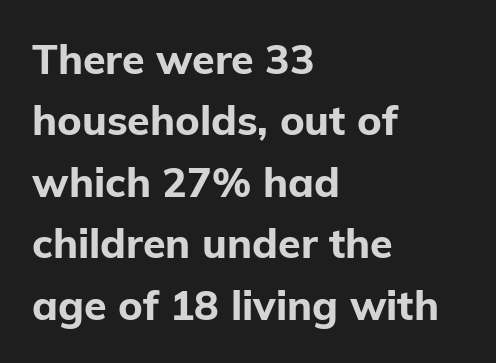
Quick note: interline space is typical. The typeface chosen for these lines omits serifs. The face used here is proportionally spaced, like ordinary book or web type. As a designer I'd log this as weight 700, bold. The words here are not underlined.
